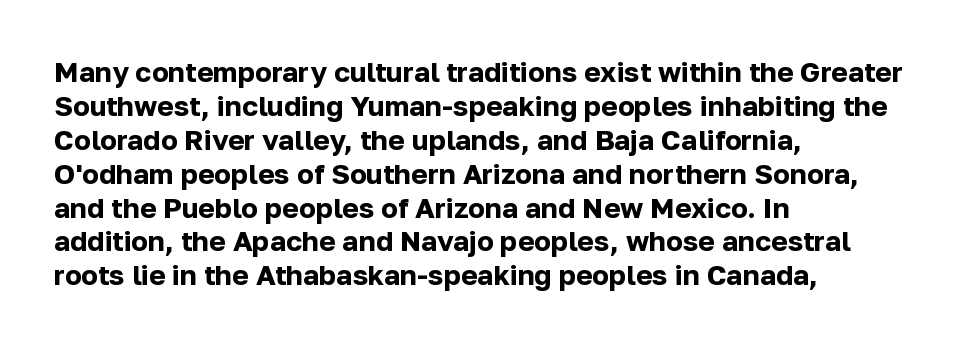
Q: Is the text bold? A: Yes.
Q: Is the text italic (slanted)? A: No, it is upright.
Q: Is the typeface a serif or a sans-serif typeface? A: Sans-serif.
Q: Is the text underlined? A: No.
Q: How is the paragraph aligned? A: Left-aligned.
Q: Is the spacing between letters normal or unusually wide? A: Normal.
Q: Width (condensed, normal, or wide)? A: Normal.
Q: Stroke contrast? A: Low.
Q: x-height? A: Medium.
Q: Monospaced? A: No.
